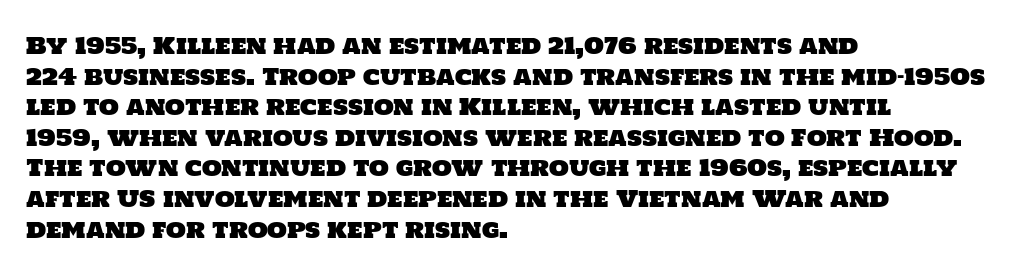
{"underline": "no", "align": "left", "line_spacing": "normal", "line_spacing_ratio": 1.33, "letter_spacing": "normal", "letter_spacing_em": 0.0, "glyph_px": 23}
